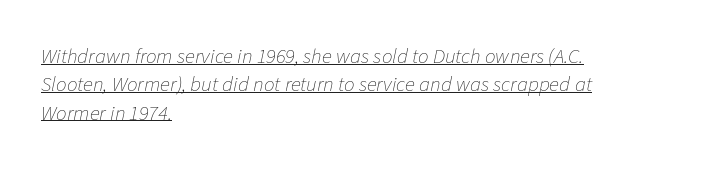
Q: Is the text bold? A: No.
Q: Is the text italic (slanted)? A: Yes, it leans right by about 11 degrees.
Q: Is the text underlined? A: Yes.
Q: How is the paragraph aligned? A: Left-aligned.
Q: Is the spacing between letters normal or unusually wide? A: Normal.
Q: Is the spacing between lines tight, normal or loose? A: Normal.
